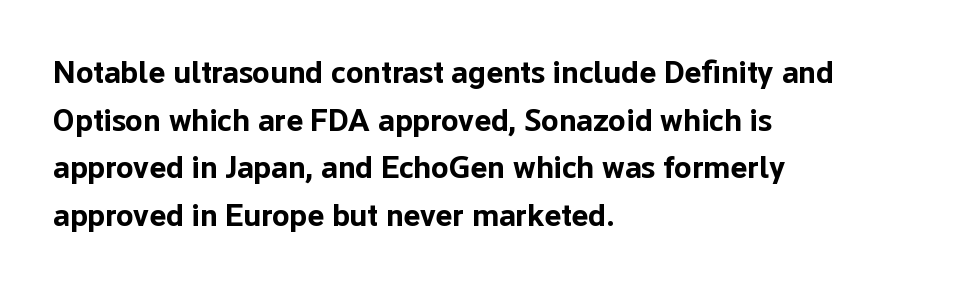
{"serif": "no", "italic": "no", "bold": "yes", "weight": "bold", "width": "normal", "stroke_contrast": "low", "x_height": "medium", "monospaced": "no", "underline": "no", "align": "left", "line_spacing": "normal", "line_spacing_ratio": 1.49, "letter_spacing": "normal", "letter_spacing_em": 0.0, "glyph_px": 32}
